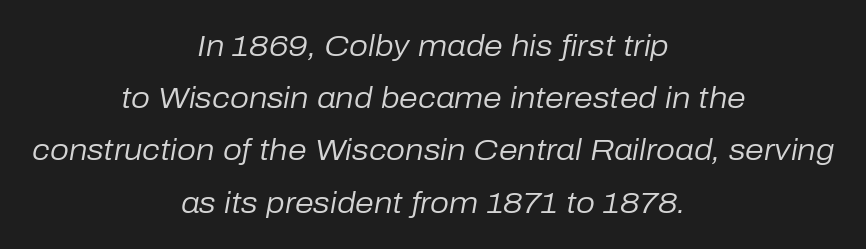
Q: Is the text bold? A: No.
Q: Is the text italic (slanted)? A: Yes, it leans right by about 10 degrees.
Q: Is the text underlined? A: No.
Q: How is the paragraph aligned? A: Centered.
Q: Is the spacing between letters normal or unusually wide? A: Normal.
Q: Width (condensed, normal, or wide)? A: Normal.
Q: Stroke contrast? A: Low.
Q: x-height? A: Medium.
Q: Monospaced? A: No.
